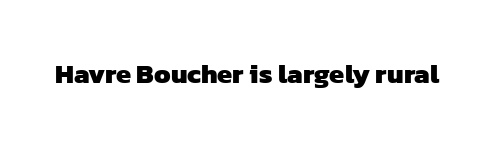
The image shows 27 px bold type; set normal letter spacing, not underlined.
